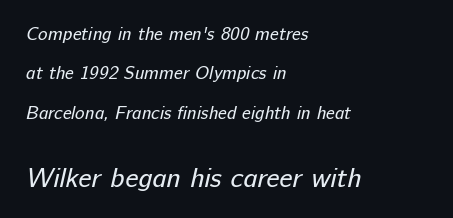
The image shows 27 px text type; set left-aligned, loose line spacing (2.19x), normal letter spacing, not underlined; the second (bottom) block is 1.5x larger.
